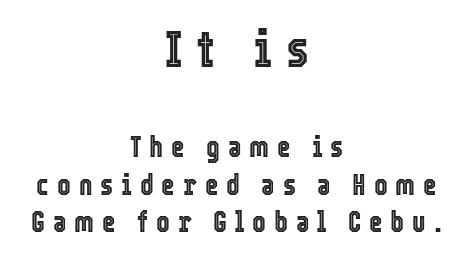
Italic: no, the glyphs are upright roman. The face used here is proportionally spaced, like ordinary book or web type. Alignment: centered. Of the two passages, the one on top uses the larger point size.
